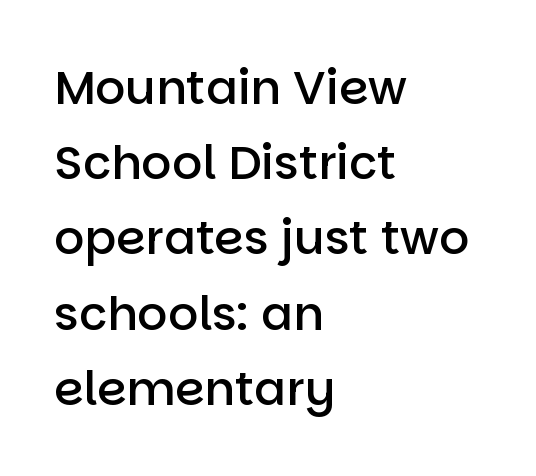
Q: Is the text bold? A: Semi-bold.
Q: Is the text italic (slanted)? A: No, it is upright.
Q: Is the typeface a serif or a sans-serif typeface? A: Sans-serif.
Q: Is the text underlined? A: No.
Q: How is the paragraph aligned? A: Left-aligned.
Q: Is the spacing between letters normal or unusually wide? A: Normal.
Q: Is the spacing between lines tight, normal or loose? A: Normal.
Q: Width (condensed, normal, or wide)? A: Normal.
Q: Stroke contrast? A: Low.
Q: x-height? A: Large.
Q: Monospaced? A: No.
